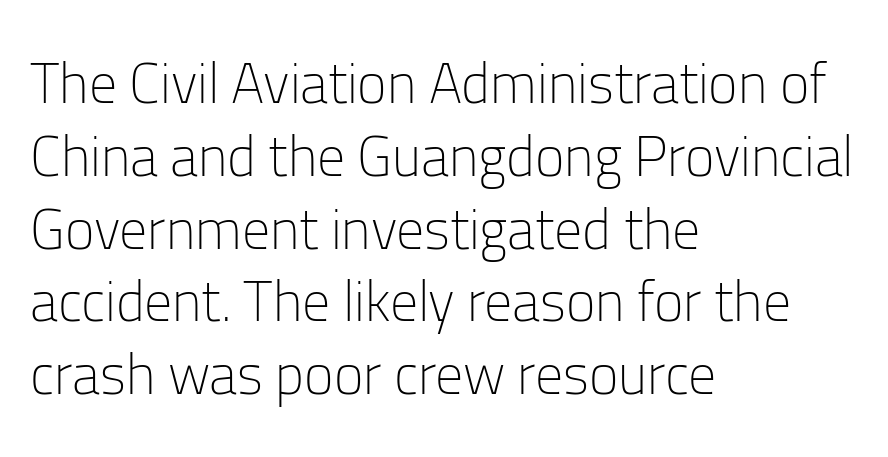
Q: Is the text bold? A: No.
Q: Is the text italic (slanted)? A: No, it is upright.
Q: Is the typeface a serif or a sans-serif typeface? A: Sans-serif.
Q: Is the text underlined? A: No.
Q: How is the paragraph aligned? A: Left-aligned.
Q: Is the spacing between letters normal or unusually wide? A: Normal.
Q: Is the spacing between lines tight, normal or loose? A: Normal.
Q: Width (condensed, normal, or wide)? A: Normal.
Q: Stroke contrast? A: Low.
Q: x-height? A: Medium.
Q: Monospaced? A: No.
